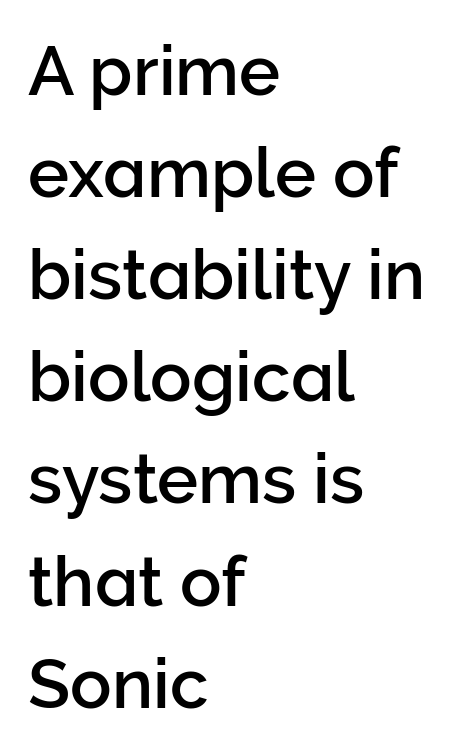
Q: Is the text italic (slanted)? A: No, it is upright.
Q: Is the typeface a serif or a sans-serif typeface? A: Sans-serif.
Q: Is the text underlined? A: No.
Q: How is the paragraph aligned? A: Left-aligned.
Q: Is the spacing between letters normal or unusually wide? A: Normal.
Q: Is the spacing between lines tight, normal or loose? A: Normal.
Q: Width (condensed, normal, or wide)? A: Normal.
Q: Stroke contrast? A: Low.
Q: x-height? A: Medium.
Q: Monospaced? A: No.
